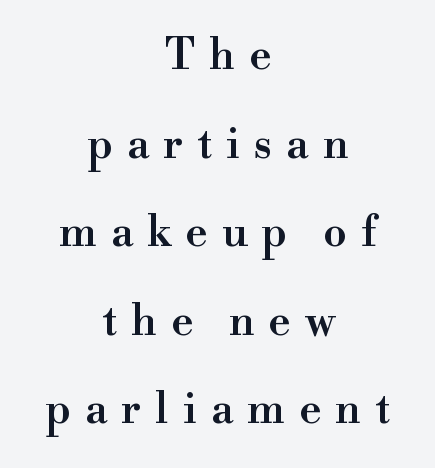
Q: Is the text bold? A: Semi-bold.
Q: Is the text italic (slanted)? A: No, it is upright.
Q: Is the typeface a serif or a sans-serif typeface? A: Serif.
Q: Is the text underlined? A: No.
Q: How is the paragraph aligned? A: Centered.
Q: Is the spacing between letters normal or unusually wide? A: Unusually wide.
Q: Is the spacing between lines tight, normal or loose? A: Loose.
Q: Width (condensed, normal, or wide)? A: Normal.
Q: Stroke contrast? A: High.
Q: x-height? A: Small.
Q: Monospaced? A: No.
